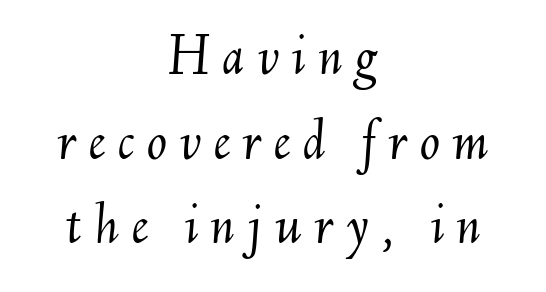
Q: Is the text bold? A: No.
Q: Is the text italic (slanted)? A: Yes, it leans right by about 6 degrees.
Q: Is the text underlined? A: No.
Q: How is the paragraph aligned? A: Centered.
Q: Is the spacing between letters normal or unusually wide? A: Unusually wide.
Q: Is the spacing between lines tight, normal or loose? A: Normal.
Q: Width (condensed, normal, or wide)? A: Normal.
Q: Stroke contrast? A: Medium.
Q: x-height? A: Small.
Q: Monospaced? A: No.
